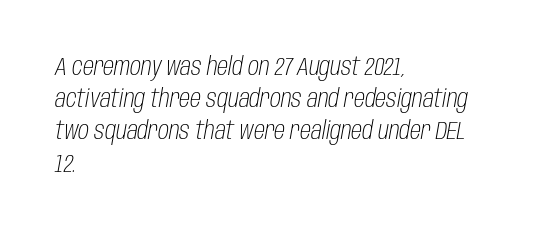
{"italic": "yes", "lean": "right", "slant_degrees": 10, "bold": "no", "underline": "no", "align": "left", "line_spacing": "normal", "line_spacing_ratio": 1.29, "letter_spacing": "normal", "letter_spacing_em": 0.0, "glyph_px": 25}
